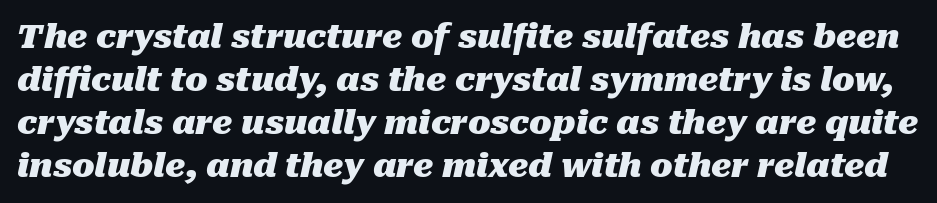
A dark, heavy texture on the line: the type is bold. Nothing unusual about the tracking: characters are spaced as the font intends. Looking at the ascenders, they clearly lean. Has an underline been added? It has not.
